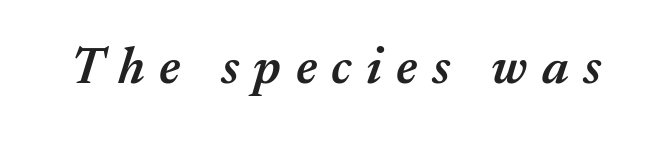
The image shows 52 px semibold type, italic (leaning right); set unusually wide letter spacing (+0.28 em), not underlined; medium stroke contrast and a medium x-height.
